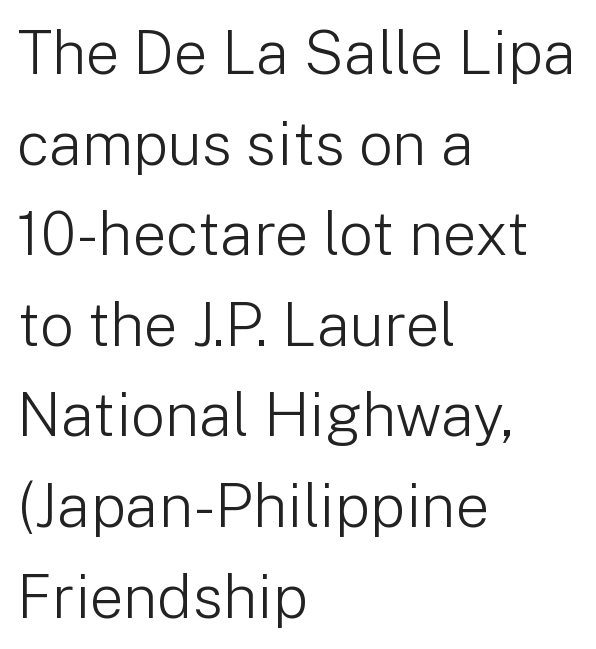
{"serif": "no", "italic": "no", "bold": "no", "weight": "light", "width": "normal", "stroke_contrast": "low", "x_height": "medium", "monospaced": "no", "underline": "no", "align": "left", "line_spacing": "normal", "line_spacing_ratio": 1.51, "letter_spacing": "normal", "letter_spacing_em": 0.0, "glyph_px": 60}
